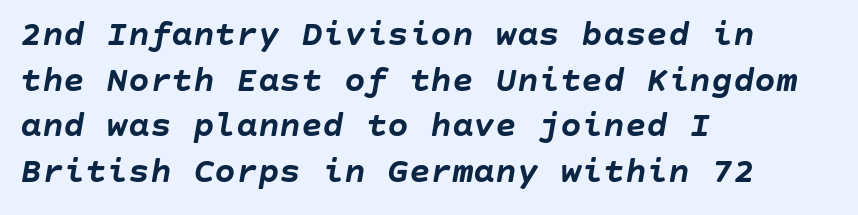
Standard letterfit; no display-style spreading of the glyphs. Yep, that's italic — everything's leaning. The designer left line spacing at the default. How heavy is the stroke? Heavy — this is a bold. Check the space under the baseline: it is left empty.
